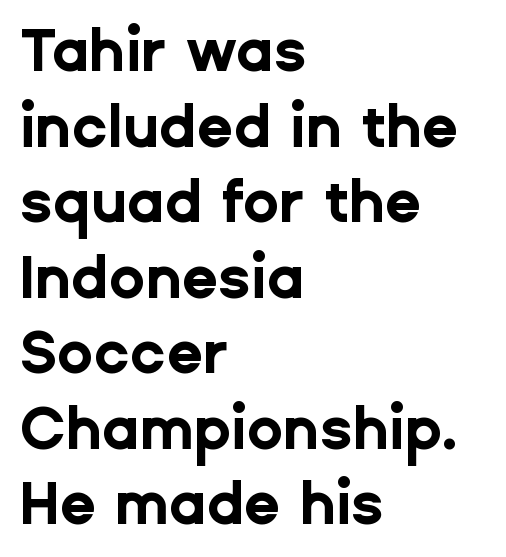
{"serif": "no", "italic": "no", "bold": "yes", "weight": "bold", "width": "normal", "stroke_contrast": "low", "x_height": "medium", "monospaced": "no", "underline": "no", "align": "left", "line_spacing": "normal", "line_spacing_ratio": 1.28, "letter_spacing": "normal", "letter_spacing_em": 0.0, "glyph_px": 59}
